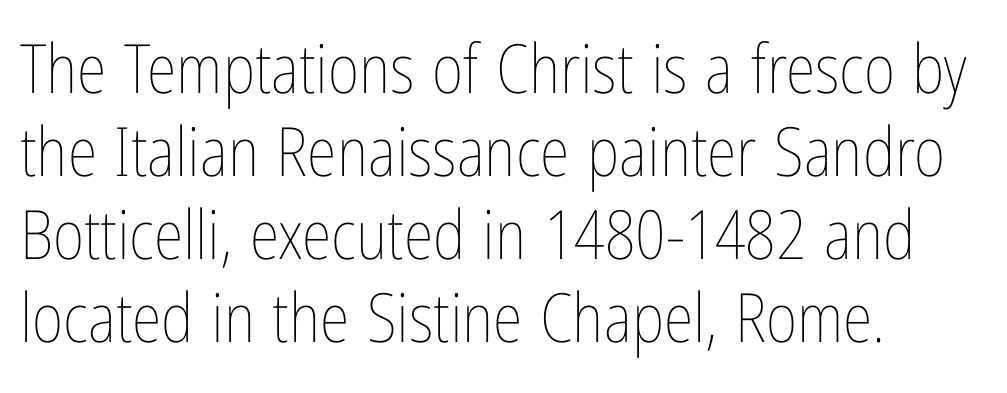
{"italic": "no", "bold": "no", "weight": "thin", "width": "condensed", "stroke_contrast": "low", "x_height": "medium", "monospaced": "no", "underline": "no", "align": "left", "line_spacing_ratio": 1.22, "letter_spacing": "normal", "letter_spacing_em": 0.0, "glyph_px": 68}
